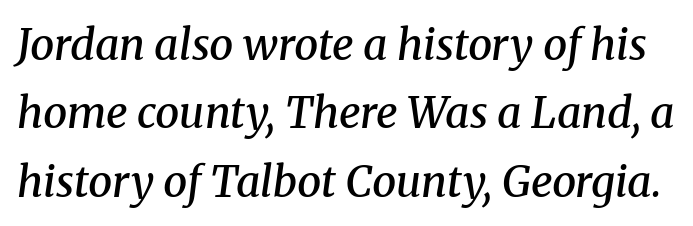
A bit beefed up — I'd call it semibold rather than bold. Posture: slanted. Proportional: the letters do not fall into vertical columns. The horizontal fit of the characters is conventional and even.
